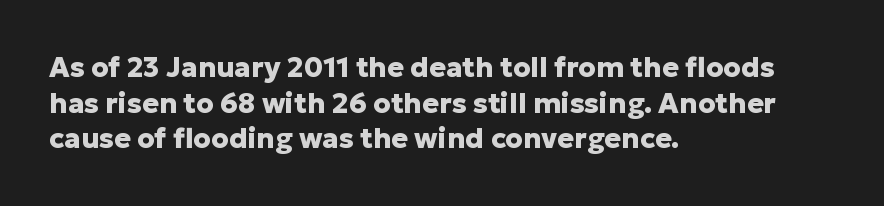
{"serif": "no", "italic": "no", "bold": "yes", "weight": "heavy", "width": "normal", "stroke_contrast": "low", "x_height": "medium", "monospaced": "no", "underline": "no", "align": "left", "line_spacing": "normal", "line_spacing_ratio": 1.27, "letter_spacing": "normal", "letter_spacing_em": 0.0, "glyph_px": 28}
